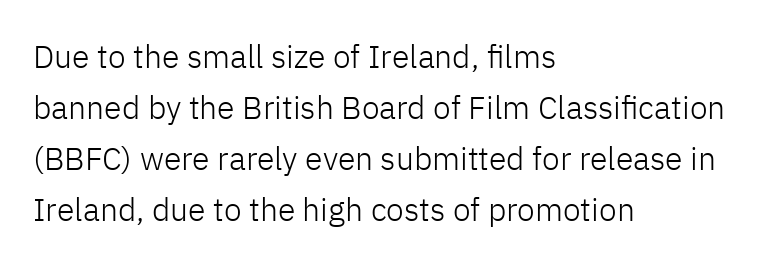
Letter spacing: default. The passage shown stacks its lines at a standard gap. Regarding serifs, this sample does without them. Caption: multi-line text, flush left, ragged right. The passage shown is typed in a proportional face where columns would drift.
